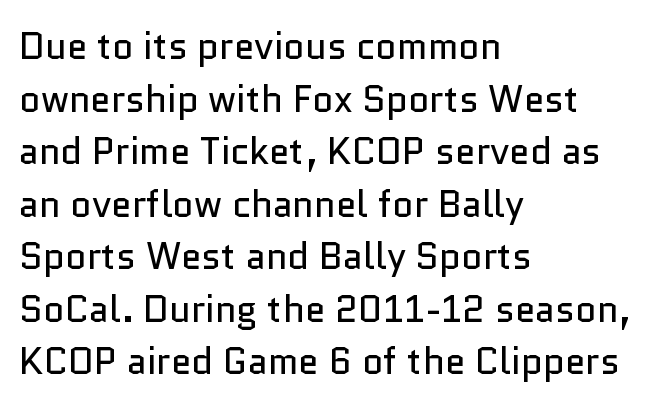
{"serif": "no", "italic": "no", "bold": "no", "weight": "regular", "width": "normal", "stroke_contrast": "low", "x_height": "medium", "monospaced": "no", "underline": "no", "align": "left", "line_spacing": "normal", "line_spacing_ratio": 1.42, "letter_spacing": "normal", "letter_spacing_em": 0.0, "glyph_px": 37}
